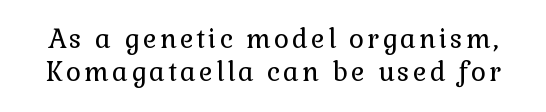
{"italic": "no", "bold": "no", "underline": "no", "line_spacing": "normal", "line_spacing_ratio": 1.28, "glyph_px": 26}
